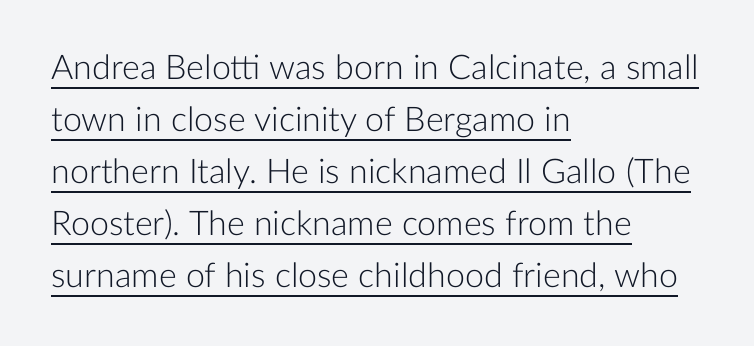
Q: Is the text bold? A: No.
Q: Is the text italic (slanted)? A: No, it is upright.
Q: Is the typeface a serif or a sans-serif typeface? A: Sans-serif.
Q: Is the text underlined? A: Yes.
Q: How is the paragraph aligned? A: Left-aligned.
Q: Is the spacing between letters normal or unusually wide? A: Normal.
Q: Is the spacing between lines tight, normal or loose? A: Normal.
Q: Width (condensed, normal, or wide)? A: Normal.
Q: Stroke contrast? A: Low.
Q: x-height? A: Medium.
Q: Monospaced? A: No.
